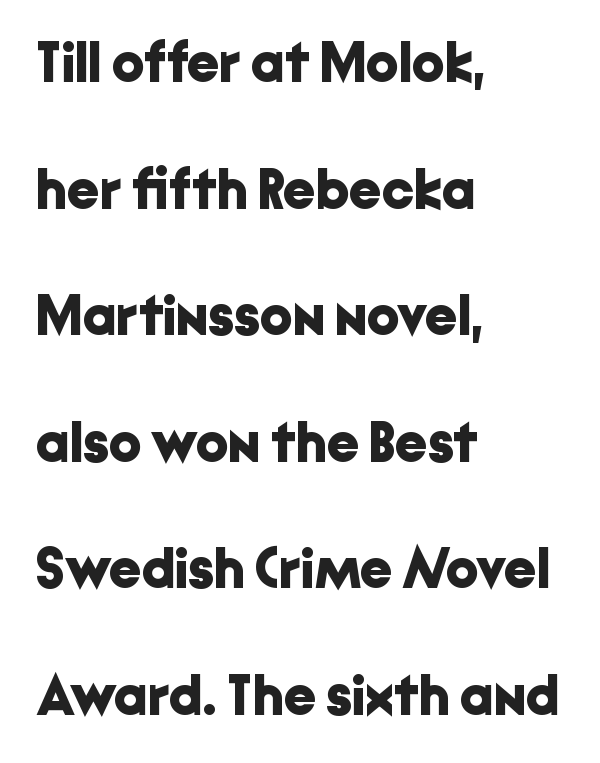
The image shows 57 px bold sans-serif type, upright; set left-aligned, loose line spacing (2.22x), normal letter spacing, not underlined; low stroke contrast and a medium x-height.
